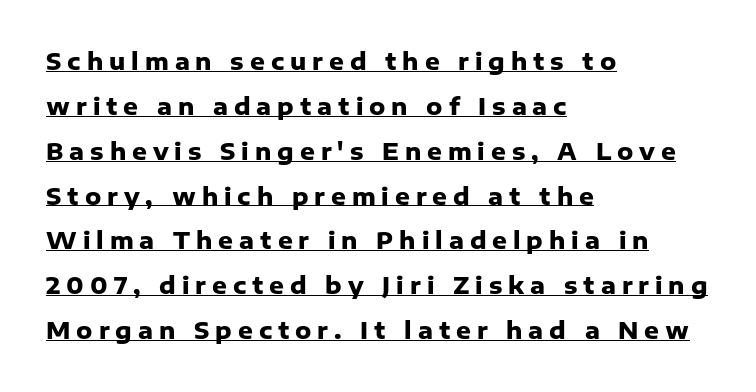
Q: Is the text bold? A: Yes.
Q: Is the text italic (slanted)? A: No, it is upright.
Q: Is the text underlined? A: Yes.
Q: How is the paragraph aligned? A: Left-aligned.
Q: Is the spacing between letters normal or unusually wide? A: Unusually wide.
Q: Is the spacing between lines tight, normal or loose? A: Loose.
